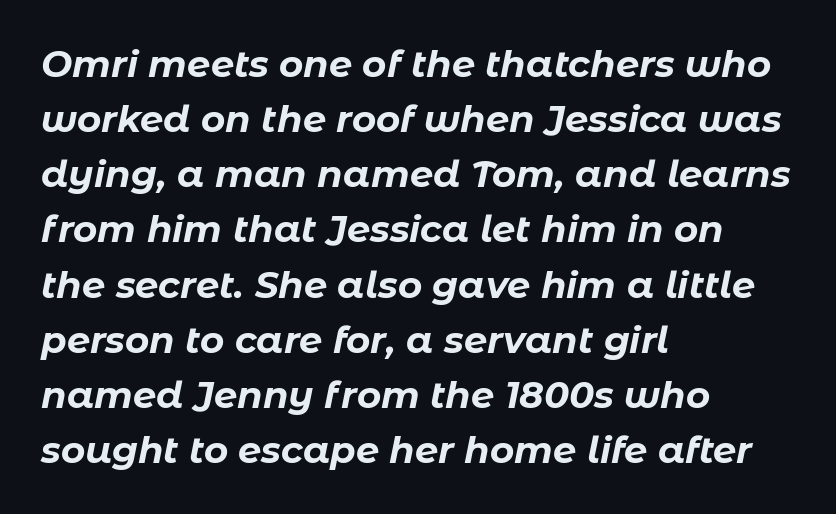
Q: Is the text bold? A: Yes.
Q: Is the text italic (slanted)? A: Yes, it leans right by about 11 degrees.
Q: Is the text underlined? A: No.
Q: How is the paragraph aligned? A: Left-aligned.
Q: Is the spacing between letters normal or unusually wide? A: Normal.
Q: Is the spacing between lines tight, normal or loose? A: Normal.
Q: Width (condensed, normal, or wide)? A: Normal.
Q: Stroke contrast? A: Low.
Q: x-height? A: Medium.
Q: Monospaced? A: No.
